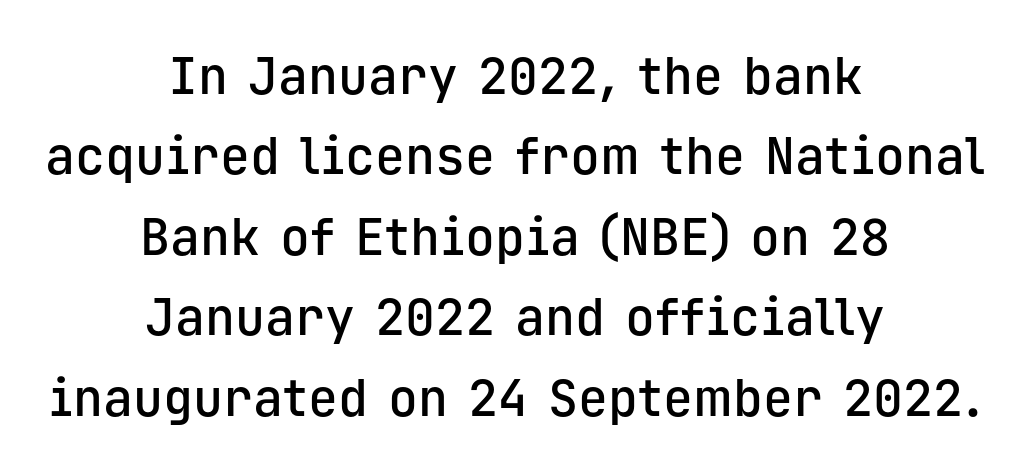
{"serif": "no", "italic": "no", "bold": "semi", "weight": "semibold", "width": "normal", "stroke_contrast": "low", "x_height": "medium", "monospaced": "yes", "underline": "no", "align": "center", "line_spacing": "normal", "line_spacing_ratio": 1.61, "letter_spacing": "normal", "letter_spacing_em": 0.0, "glyph_px": 50}
